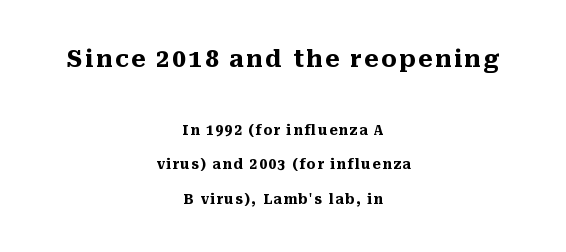
Two sizes are in play, and the larger belongs to the first block. The rendering uses a large line-height, opening up the rows. One-word summary of the alignment: center. Words float on clear page, feet unadorned. Heft: maximum for text — a bold. The lettering holds an erect, upright posture throughout.
